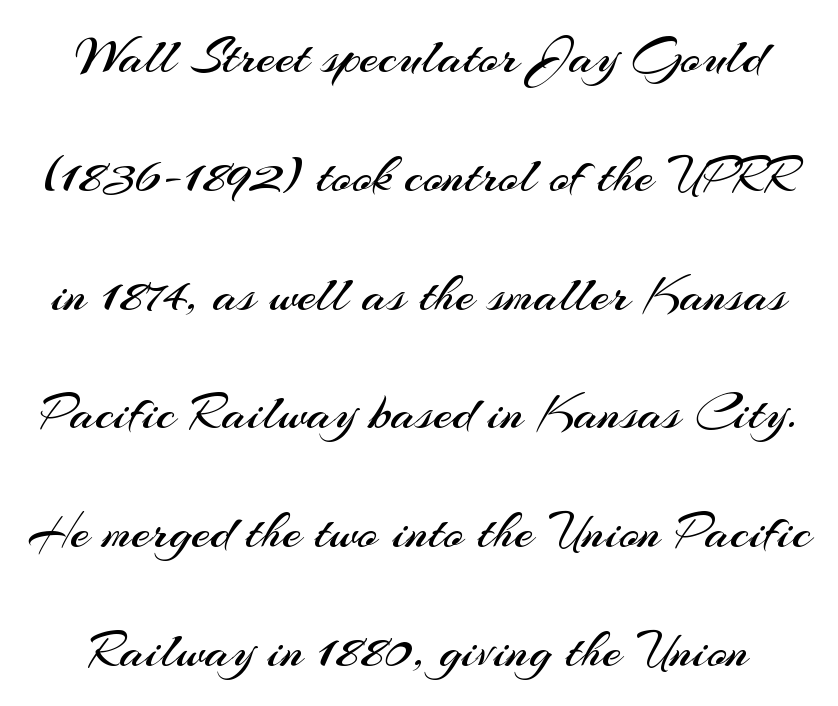
{"serif": "no", "bold": "no", "weight": "regular", "width": "normal", "stroke_contrast": "medium", "x_height": "small", "monospaced": "no", "underline": "no", "line_spacing": "loose", "line_spacing_ratio": 2.2, "letter_spacing": "normal", "letter_spacing_em": 0.0, "glyph_px": 54}
